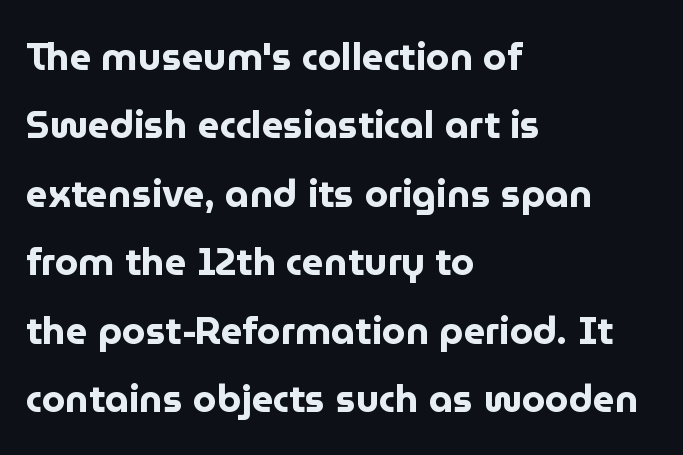
The image shows 38 px bold sans-serif type, upright; set left-aligned, line spacing 1.8x, normal letter spacing, not underlined; low stroke contrast and a medium x-height.
